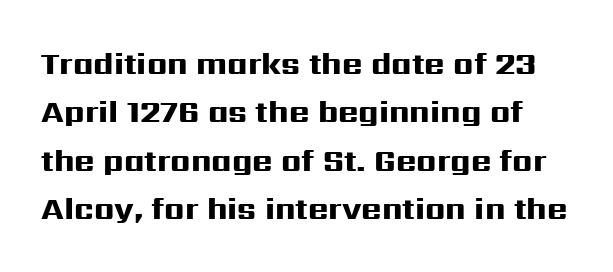
{"serif": "no", "italic": "no", "bold": "yes", "weight": "heavy", "width": "wide", "stroke_contrast": "high", "x_height": "medium", "monospaced": "no", "underline": "no", "line_spacing": "normal", "line_spacing_ratio": 1.56, "letter_spacing": "normal", "letter_spacing_em": 0.0, "glyph_px": 31}
